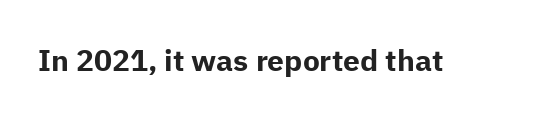
Q: Is the text bold? A: Yes.
Q: Is the text italic (slanted)? A: No, it is upright.
Q: Is the typeface a serif or a sans-serif typeface? A: Sans-serif.
Q: Is the text underlined? A: No.
Q: Is the spacing between letters normal or unusually wide? A: Normal.
Q: Width (condensed, normal, or wide)? A: Normal.
Q: Stroke contrast? A: Low.
Q: x-height? A: Medium.
Q: Monospaced? A: No.
